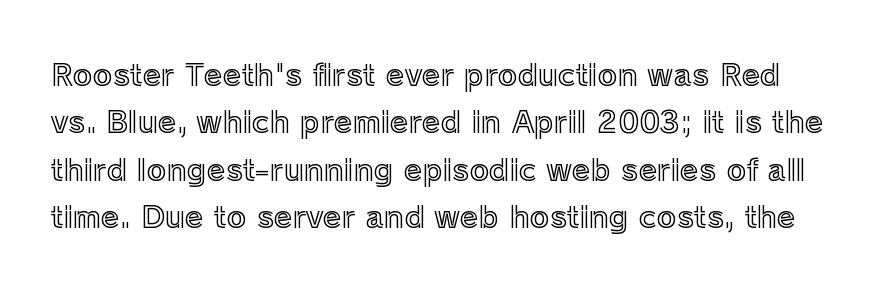
{"italic": "no", "width": "normal", "x_height": "medium", "monospaced": "no", "underline": "no", "line_spacing": "normal", "line_spacing_ratio": 1.58, "letter_spacing": "normal", "letter_spacing_em": 0.0, "glyph_px": 30}
